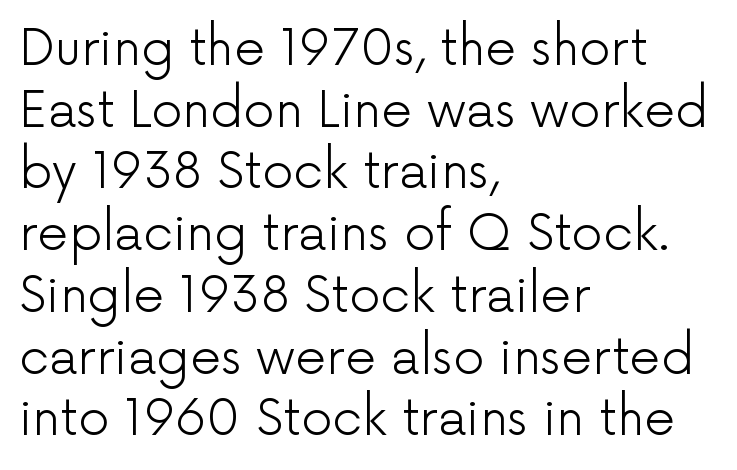
Vertical stems look standard width or narrower in stroke. Quick note: underline off. Leading matches the norm, producing a regular column. A classic flush-left, rag-right setting is used for this passage.
